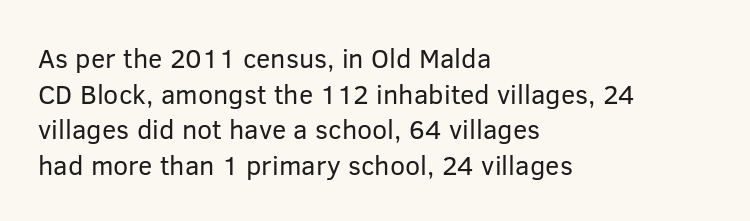
{"italic": "no", "bold": "no", "underline": "no", "align": "left", "line_spacing": "normal", "line_spacing_ratio": 1.32, "letter_spacing": "normal", "letter_spacing_em": 0.0, "glyph_px": 27}
